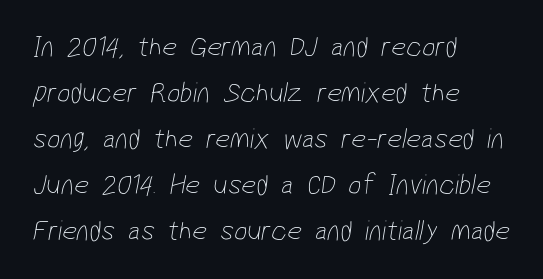
{"serif": "no", "bold": "no", "weight": "thin", "width": "condensed", "stroke_contrast": "low", "x_height": "medium", "monospaced": "no", "underline": "no", "align": "left", "line_spacing": "normal", "line_spacing_ratio": 1.59, "letter_spacing": "normal", "letter_spacing_em": 0.0, "glyph_px": 29}
